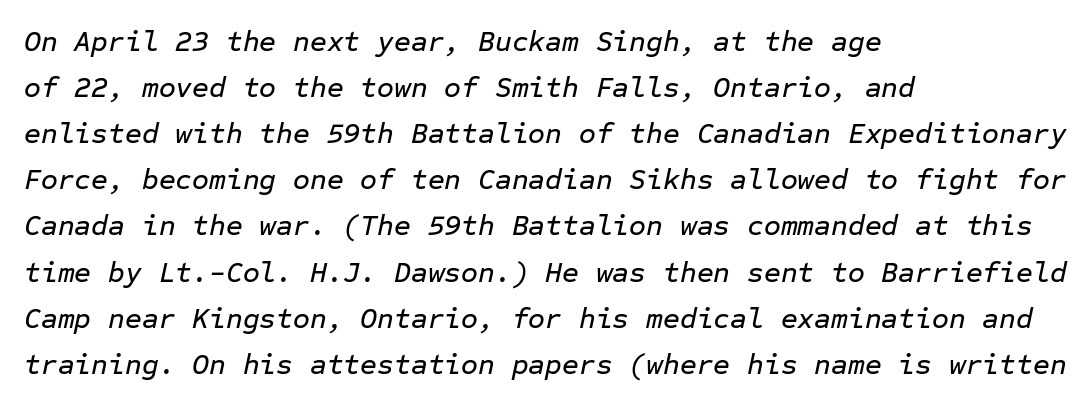
{"italic": "yes", "lean": "right", "slant_degrees": 12, "width": "normal", "stroke_contrast": "low", "x_height": "medium", "monospaced": "yes", "underline": "no", "align": "left", "line_spacing": "normal", "line_spacing_ratio": 1.59, "letter_spacing": "normal", "letter_spacing_em": 0.0, "glyph_px": 29}
